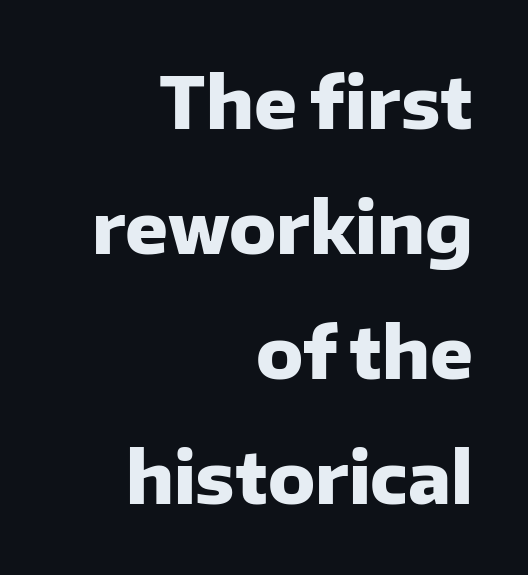
The image shows 71 px heavy sans-serif type, upright; set right-aligned, line spacing 1.76x, normal letter spacing, not underlined; low stroke contrast and a medium x-height.
